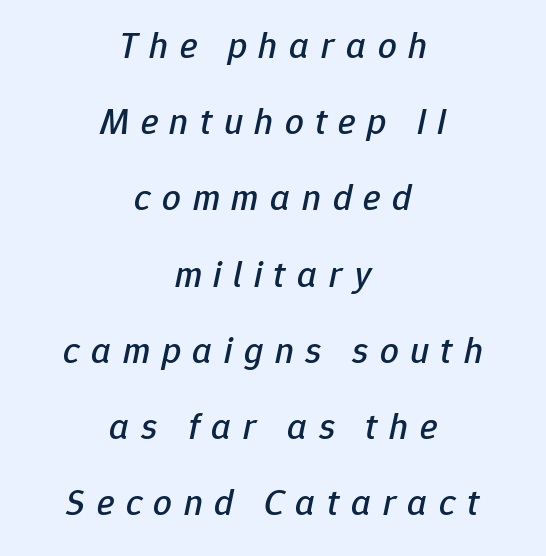
{"italic": "yes", "lean": "right", "slant_degrees": 12, "width": "normal", "stroke_contrast": "low", "x_height": "medium", "monospaced": "no", "underline": "no", "align": "center", "line_spacing": "loose", "line_spacing_ratio": 2.06, "letter_spacing": "wide", "letter_spacing_em": 0.31, "glyph_px": 37}
